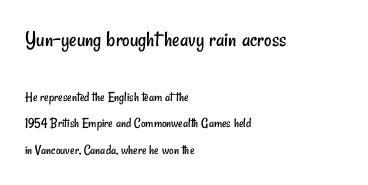
The image shows 23 px text type; set left-aligned, loose line spacing (1.92x), normal letter spacing, not underlined; the first (top) block is 1.64x larger.
